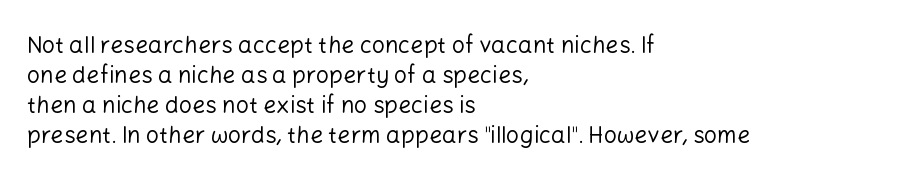
{"italic": "no", "bold": "no", "underline": "no", "align": "left", "line_spacing": "normal", "line_spacing_ratio": 1.3, "letter_spacing": "normal", "letter_spacing_em": 0.0, "glyph_px": 23}
